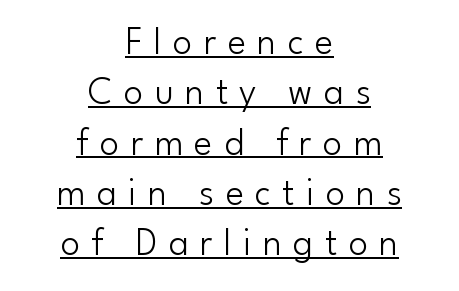
Regarding serifs, this sample does without them. Quick note: underline on. The passage shown is typed in a proportional face where columns would drift. The rendering positions every line midway between the sides.
